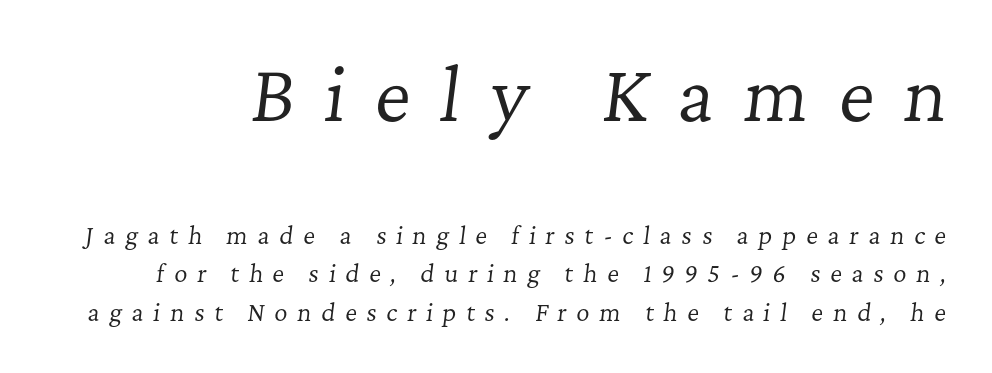
The image shows 70 px regular-weight serif type, italic (leaning right); set normal line spacing (1.67x), unusually wide letter spacing (+0.42 em), not underlined; the first (top) block is 3.04x larger; low stroke contrast and a medium x-height.
